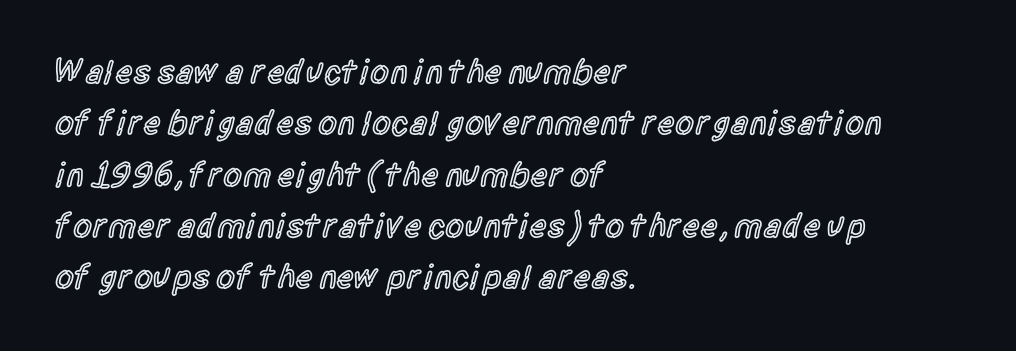
A clean baseline with only descenders dipping below it. Look at the bottom of the vertical strokes: they stop flat, with no serifs. Where is the straight margin? On the left. Regular leading. Strokes here are thickened, but only to semibold level.
